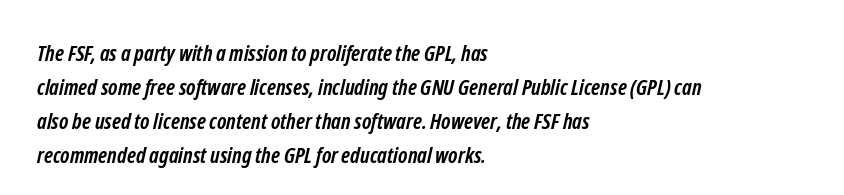
A student would call this left alignment; a typographer would say flush left, rag right. No extra tracking has been applied to these lines. The strip under each line holds only bare page. Notice how descenders clear the ascenders below comfortably — that's standard leading. As a designer I'd log this as weight 700, bold.
